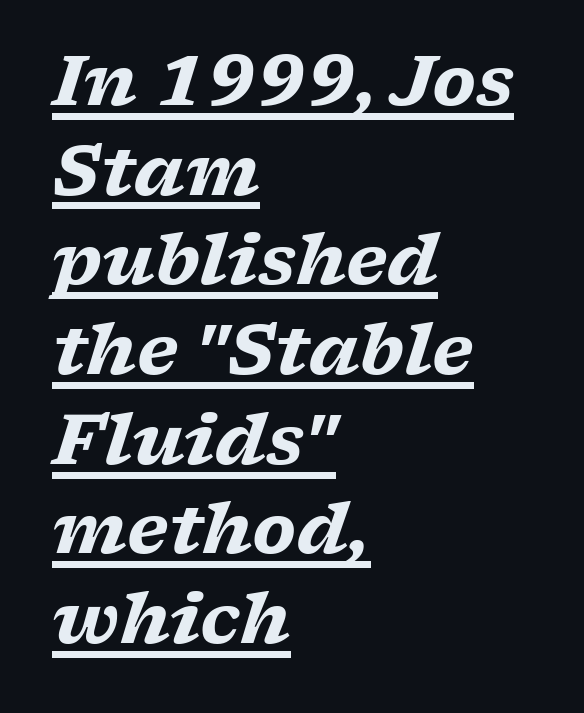
Q: Is the text bold? A: Yes.
Q: Is the text italic (slanted)? A: Yes, it leans right by about 17 degrees.
Q: Is the typeface a serif or a sans-serif typeface? A: Serif.
Q: Is the text underlined? A: Yes.
Q: How is the paragraph aligned? A: Left-aligned.
Q: Is the spacing between letters normal or unusually wide? A: Normal.
Q: Is the spacing between lines tight, normal or loose? A: Normal.
Q: Width (condensed, normal, or wide)? A: Wide.
Q: Stroke contrast? A: Low.
Q: x-height? A: Medium.
Q: Monospaced? A: No.
